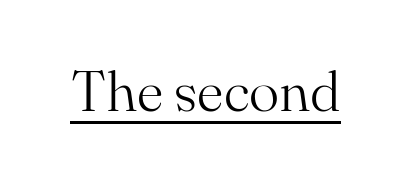
The image shows 57 px light serif type, upright; set normal letter spacing, underlined; medium stroke contrast and a small x-height.
